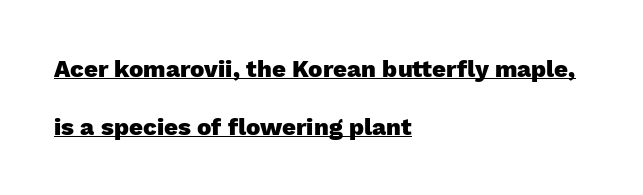
Line beginnings align vertically; line endings do not. Nope, not italic — everything's standing straight. Does the leading feel generous? Absolutely, it's lavish. Its strokes are broad and dark, the hallmark of bold type. Is there an underline? Yes — a line sits under the letters. In terms of letterspacing, this is plain default setting.
